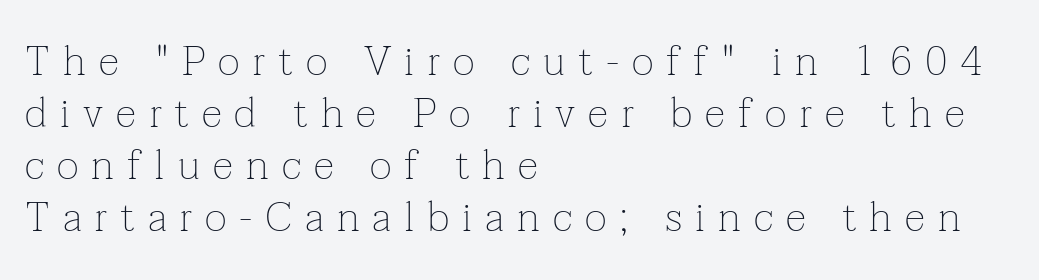
Q: Is the text bold? A: No.
Q: Is the text italic (slanted)? A: No, it is upright.
Q: Is the typeface a serif or a sans-serif typeface? A: Serif.
Q: Is the text underlined? A: No.
Q: How is the paragraph aligned? A: Left-aligned.
Q: Is the spacing between letters normal or unusually wide? A: Unusually wide.
Q: Width (condensed, normal, or wide)? A: Normal.
Q: Stroke contrast? A: Low.
Q: x-height? A: Medium.
Q: Monospaced? A: No.
